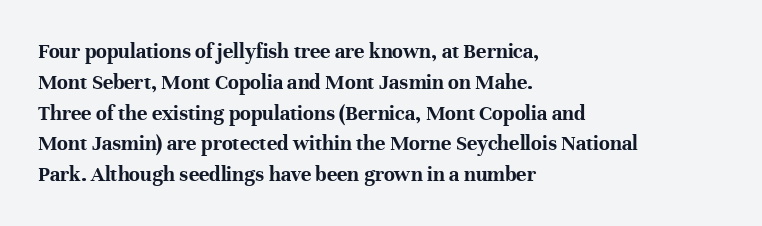
No italicization has been applied; the sample stays upright. The line-height multiplier appears to be the usual default. The face used here has the dense, thick strokes of a bold. Clear beneath every line of the passage. Each word holds together tightly as a unit, with standard inter-letter gaps. The typesetter chose a ragged-right arrangement here.
